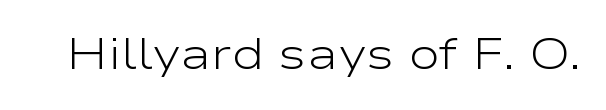
The image shows 43 px light, wide sans-serif type, upright; set normal letter spacing, not underlined; low stroke contrast and a medium x-height.
